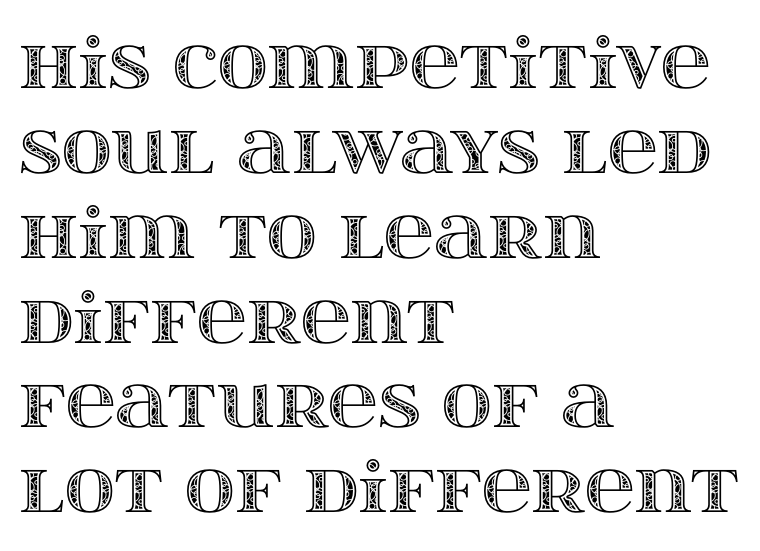
{"italic": "no", "width": "wide", "x_height": "large", "monospaced": "no", "underline": "no", "align": "left", "line_spacing_ratio": 1.23, "letter_spacing": "normal", "letter_spacing_em": 0.0, "glyph_px": 69}
